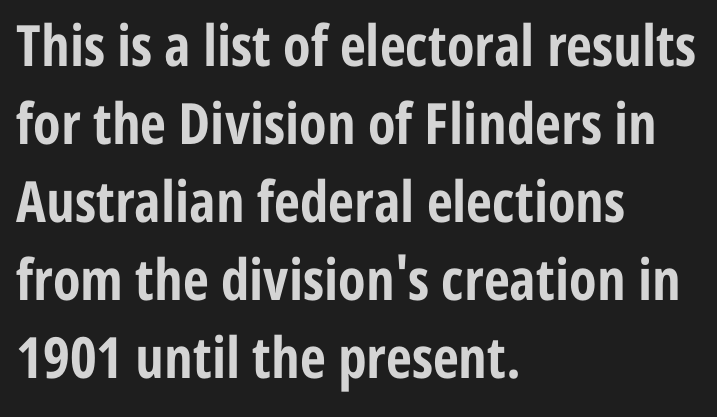
{"serif": "no", "italic": "no", "bold": "yes", "weight": "bold", "width": "condensed", "stroke_contrast": "low", "x_height": "medium", "monospaced": "no", "underline": "no", "align": "left", "line_spacing": "normal", "line_spacing_ratio": 1.37, "letter_spacing": "normal", "letter_spacing_em": 0.0, "glyph_px": 57}
